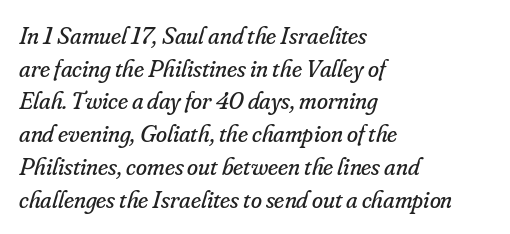
The image shows 25 px text type, italic (leaning right); set left-aligned, normal line spacing (1.31x), normal letter spacing, not underlined.
